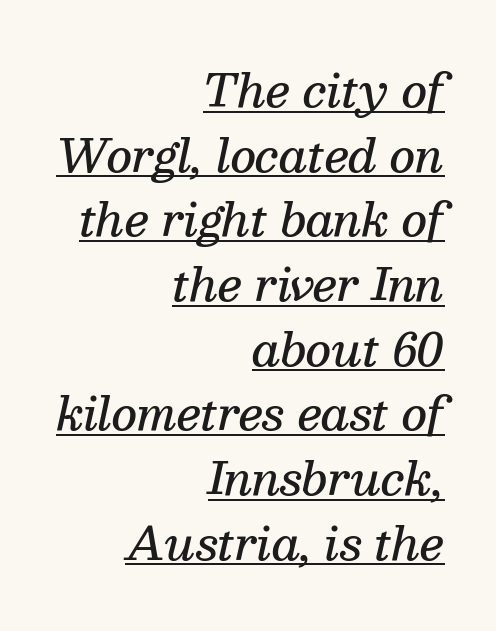
{"serif": "yes", "italic": "yes", "lean": "right", "slant_degrees": 13, "bold": "semi", "weight": "semibold", "width": "normal", "stroke_contrast": "medium", "x_height": "medium", "monospaced": "no", "underline": "yes", "align": "right", "line_spacing": "normal", "line_spacing_ratio": 1.47, "letter_spacing": "normal", "letter_spacing_em": 0.0, "glyph_px": 44}
